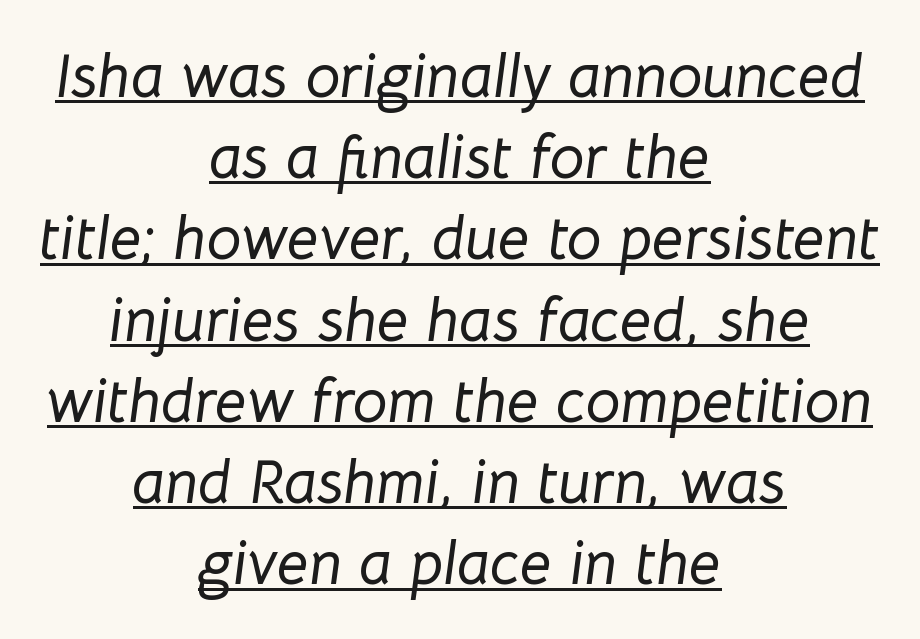
{"italic": "yes", "lean": "right", "slant_degrees": 8, "width": "normal", "stroke_contrast": "low", "x_height": "medium", "monospaced": "no", "underline": "yes", "align": "center", "line_spacing": "normal", "line_spacing_ratio": 1.31, "letter_spacing": "normal", "letter_spacing_em": 0.0, "glyph_px": 62}
